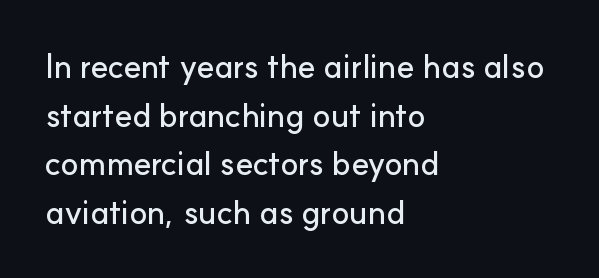
{"serif": "no", "italic": "no", "width": "normal", "stroke_contrast": "low", "x_height": "small", "monospaced": "no", "underline": "no", "align": "left", "line_spacing": "normal", "line_spacing_ratio": 1.47, "letter_spacing": "normal", "letter_spacing_em": 0.0, "glyph_px": 33}
